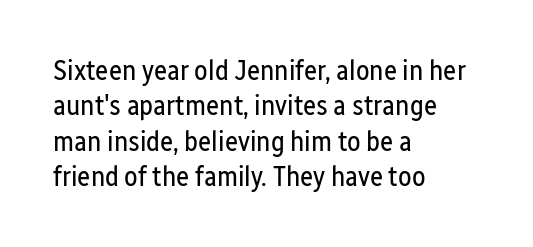
Q: Is the text bold? A: No.
Q: Is the text italic (slanted)? A: No, it is upright.
Q: Is the typeface a serif or a sans-serif typeface? A: Sans-serif.
Q: Is the text underlined? A: No.
Q: How is the paragraph aligned? A: Left-aligned.
Q: Is the spacing between letters normal or unusually wide? A: Normal.
Q: Is the spacing between lines tight, normal or loose? A: Normal.
Q: Width (condensed, normal, or wide)? A: Condensed.
Q: Stroke contrast? A: Low.
Q: x-height? A: Medium.
Q: Monospaced? A: No.
